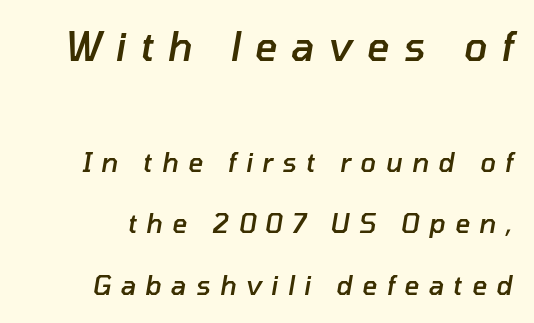
Q: Is the text bold? A: Semi-bold.
Q: Is the text italic (slanted)? A: Yes, it leans right by about 10 degrees.
Q: Is the text underlined? A: No.
Q: Is the spacing between letters normal or unusually wide? A: Unusually wide.
Q: Is the spacing between lines tight, normal or loose? A: Loose.
Q: Which block of text is set in a larger size, the first (top) or the second (bottom)? A: The first (top) one.
Q: Width (condensed, normal, or wide)? A: Normal.
Q: Stroke contrast? A: Low.
Q: x-height? A: Medium.
Q: Monospaced? A: No.
